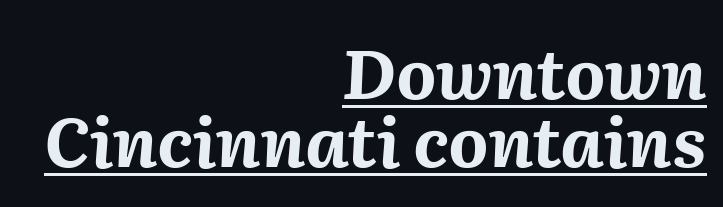
The image shows 69 px bold type, italic (leaning right); set right-aligned, tight line spacing (0.99x), normal letter spacing, underlined; medium stroke contrast and a medium x-height.
